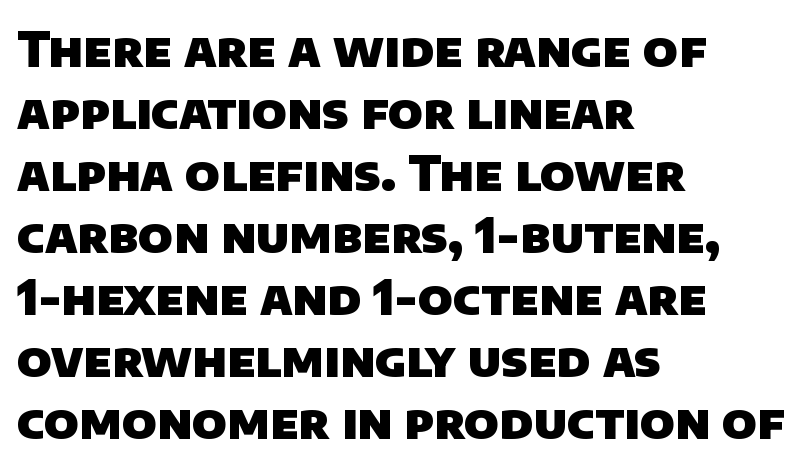
{"serif": "no", "bold": "yes", "weight": "heavy", "width": "normal", "stroke_contrast": "low", "x_height": "large", "monospaced": "no", "underline": "no", "align": "left", "line_spacing": "normal", "line_spacing_ratio": 1.29, "letter_spacing": "normal", "letter_spacing_em": 0.0, "glyph_px": 48}
